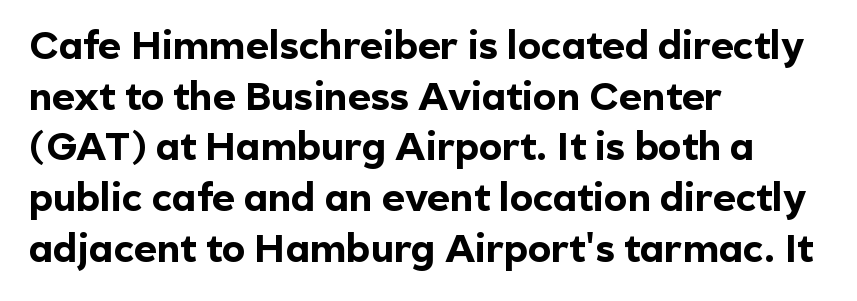
The image shows 39 px bold sans-serif type, upright; set left-aligned, normal line spacing (1.3x), normal letter spacing, not underlined; a medium x-height.
